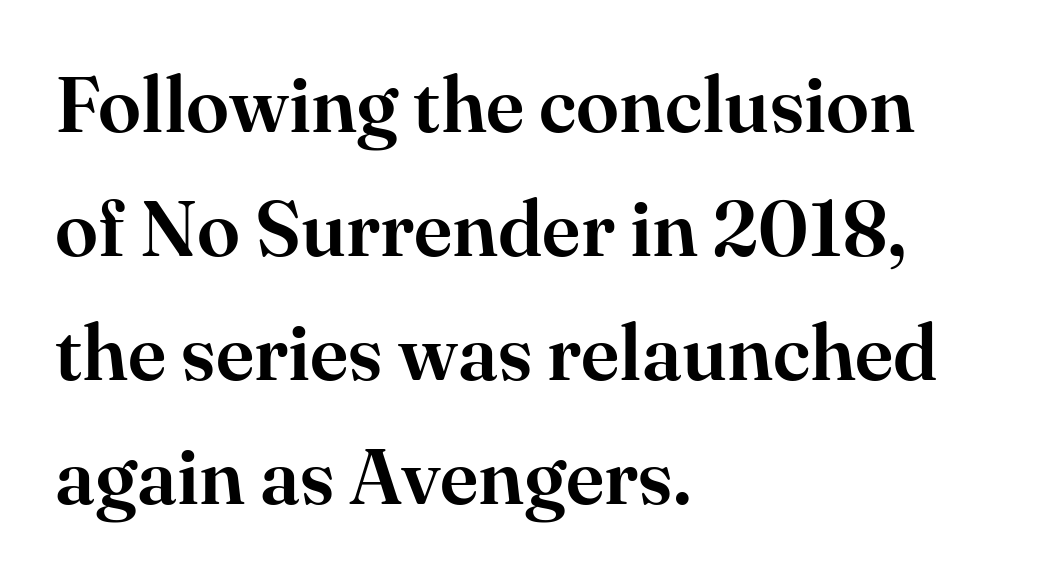
The image shows 78 px serif type, upright; set left-aligned, normal line spacing (1.59x), normal letter spacing, not underlined; high stroke contrast and a small x-height.
